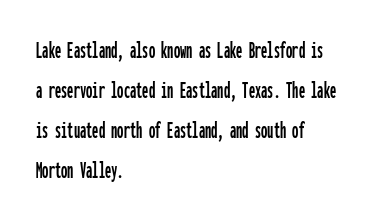
The lines are quadded left. Italic? Not at all — the glyphs are vertical. Interline gaps are of average width in this sample. Each row of text sits above clean, open space. These lines keep a tight, regular rhythm from letter to letter.
